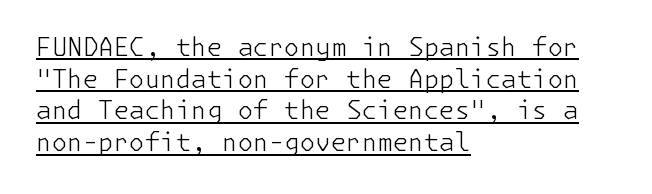
{"italic": "no", "bold": "no", "underline": "yes", "align": "left", "line_spacing": "normal", "line_spacing_ratio": 1.27, "letter_spacing": "normal", "letter_spacing_em": 0.0, "glyph_px": 25}
